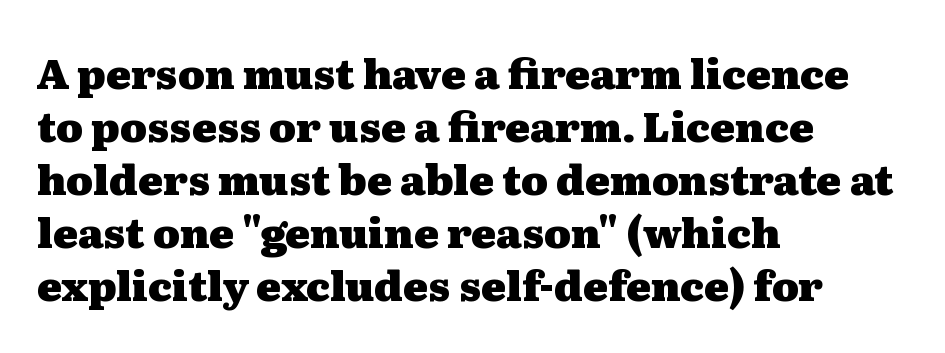
The image shows 41 px heavy, wide serif type, upright; set left-aligned, normal line spacing (1.29x), normal letter spacing, not underlined; medium stroke contrast and a medium x-height.
